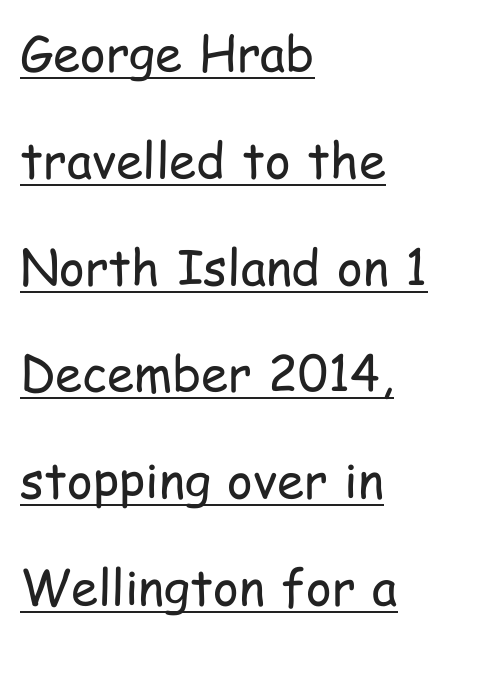
{"serif": "no", "italic": "no", "bold": "no", "weight": "regular", "width": "condensed", "stroke_contrast": "low", "x_height": "medium", "monospaced": "no", "underline": "yes", "align": "left", "line_spacing": "loose", "line_spacing_ratio": 2.18, "letter_spacing": "normal", "letter_spacing_em": 0.0, "glyph_px": 49}
